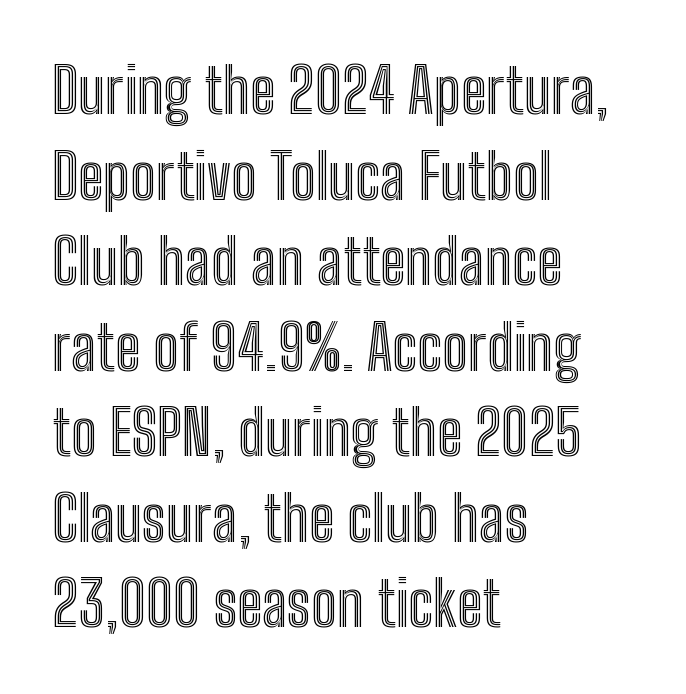
The image shows 62 px condensed type, upright; set left-aligned, normal line spacing (1.38x), normal letter spacing, not underlined; a medium x-height.
